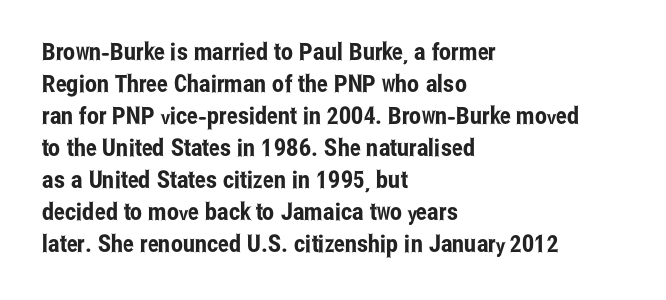
{"italic": "no", "underline": "no", "align": "left", "line_spacing": "normal", "line_spacing_ratio": 1.33, "letter_spacing": "normal", "letter_spacing_em": 0.0, "glyph_px": 24}
